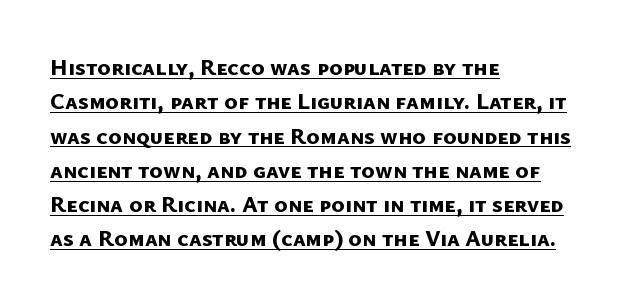
The image shows 23 px bold type; set left-aligned, normal line spacing (1.49x), normal letter spacing, underlined.
